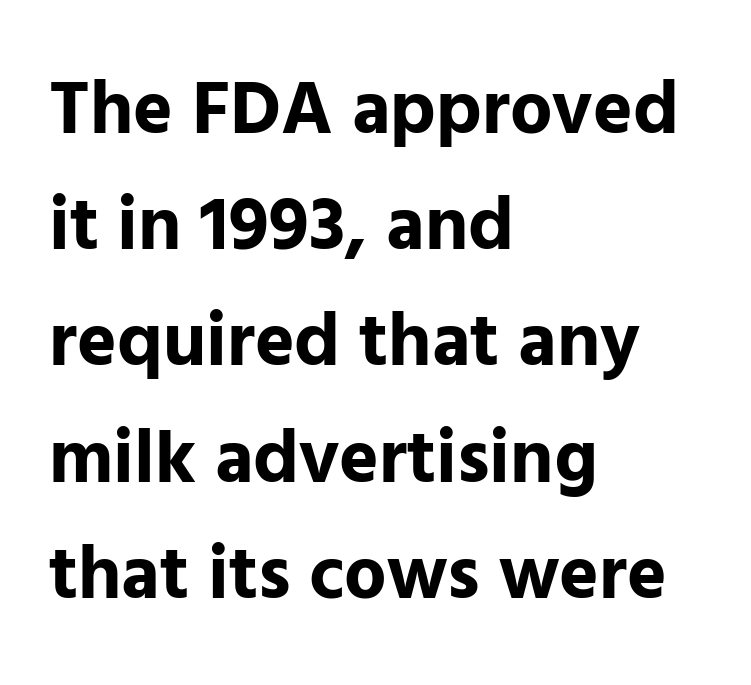
{"serif": "no", "italic": "no", "bold": "yes", "weight": "bold", "width": "normal", "stroke_contrast": "low", "x_height": "medium", "monospaced": "no", "underline": "no", "align": "left", "line_spacing": "normal", "line_spacing_ratio": 1.55, "letter_spacing": "normal", "letter_spacing_em": 0.0, "glyph_px": 75}
